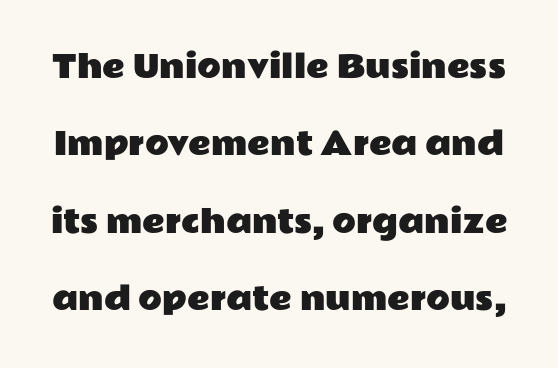
Q: Is the text italic (slanted)? A: No, it is upright.
Q: Is the typeface a serif or a sans-serif typeface? A: Sans-serif.
Q: Is the text underlined? A: No.
Q: Is the spacing between letters normal or unusually wide? A: Normal.
Q: Is the spacing between lines tight, normal or loose? A: Loose.
Q: Width (condensed, normal, or wide)? A: Wide.
Q: Stroke contrast? A: Low.
Q: x-height? A: Medium.
Q: Monospaced? A: No.
